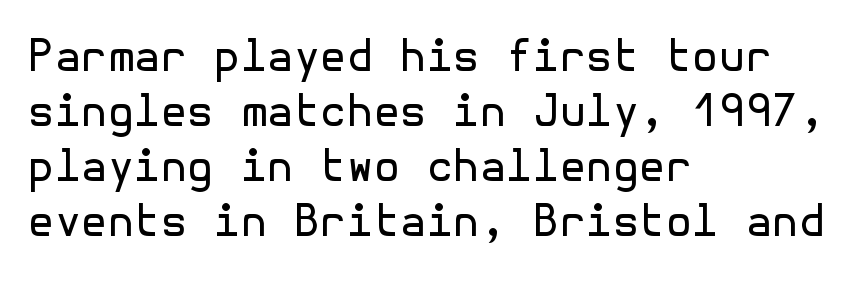
The image shows 43 px regular-weight sans-serif type, upright; set left-aligned, normal line spacing (1.28x), normal letter spacing, not underlined; a medium x-height.
